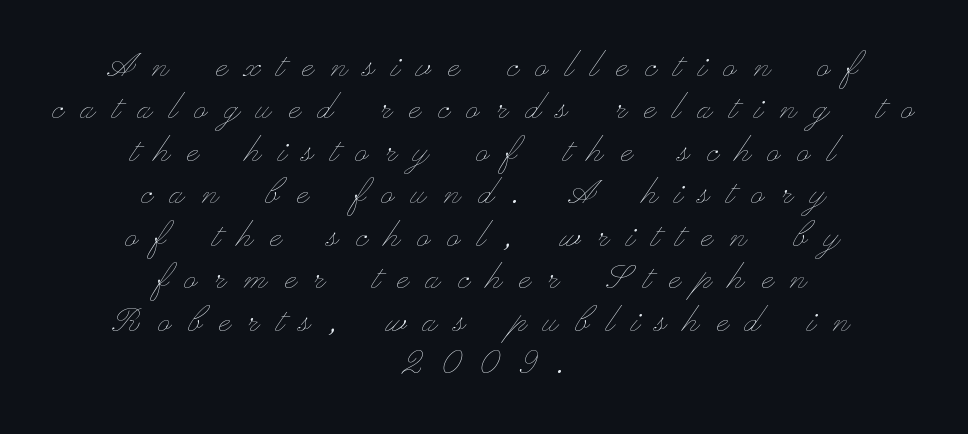
{"bold": "no", "weight": "thin", "width": "wide", "stroke_contrast": "low", "x_height": "small", "monospaced": "no", "underline": "no", "align": "center", "line_spacing": "tight", "line_spacing_ratio": 1.01, "letter_spacing": "wide", "letter_spacing_em": 0.42, "glyph_px": 42}
